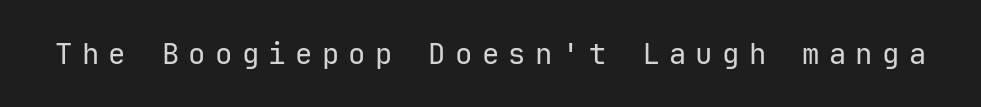
The image shows 29 px regular-weight sans-serif type, upright, monospaced; set unusually wide letter spacing (+0.32 em), not underlined; low stroke contrast and a medium x-height.
